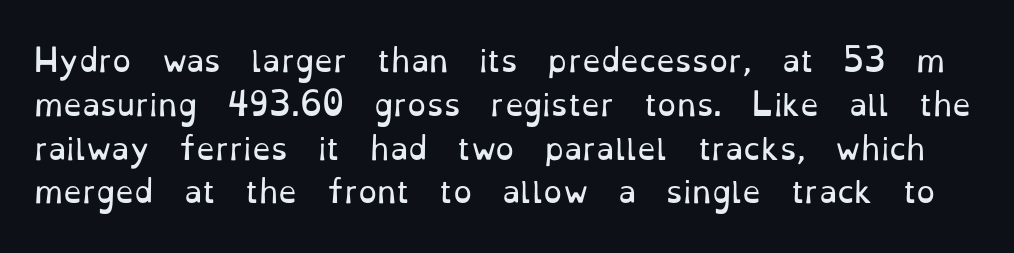
The image shows 30 px regular-weight type, upright; set normal line spacing (1.46x), normal letter spacing, not underlined; low stroke contrast and a small x-height.
